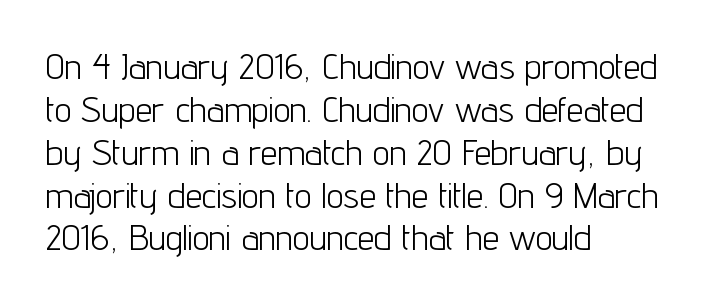
Letters rest on an invisible, unmarked baseline. The compositor pushed each line to the left boundary. Regarding serifs, this sample does without them. Each letter keeps its own natural width here, so spacing adapts to shape. Summary of vertical rhythm: regular, with standard interline spacing.
